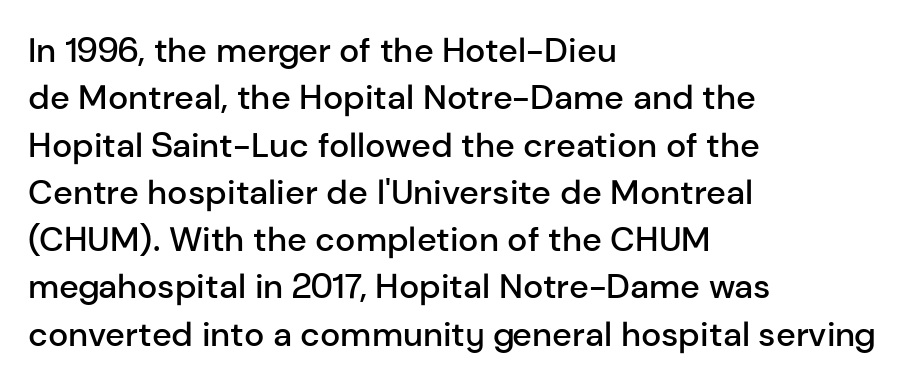
Letters rest on an invisible, unmarked baseline. Line beginnings align vertically; line endings do not. Regarding leading, the lines here are spaced in the standard way. On the weight axis this lands at semibold, roughly 600. Glyph-to-glyph distance matches everyday printed text. The face used here is a sans, in the tradition of grotesques and geometrics.
